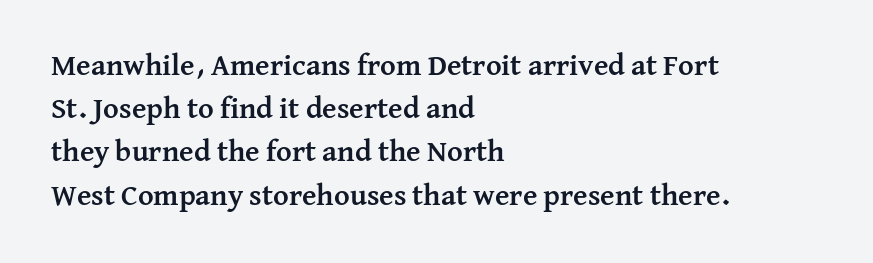
Q: Is the text bold? A: Yes.
Q: Is the text italic (slanted)? A: No, it is upright.
Q: Is the typeface a serif or a sans-serif typeface? A: Serif.
Q: Is the text underlined? A: No.
Q: How is the paragraph aligned? A: Left-aligned.
Q: Is the spacing between letters normal or unusually wide? A: Normal.
Q: Is the spacing between lines tight, normal or loose? A: Normal.
Q: Width (condensed, normal, or wide)? A: Normal.
Q: Stroke contrast? A: Medium.
Q: x-height? A: Medium.
Q: Monospaced? A: No.
